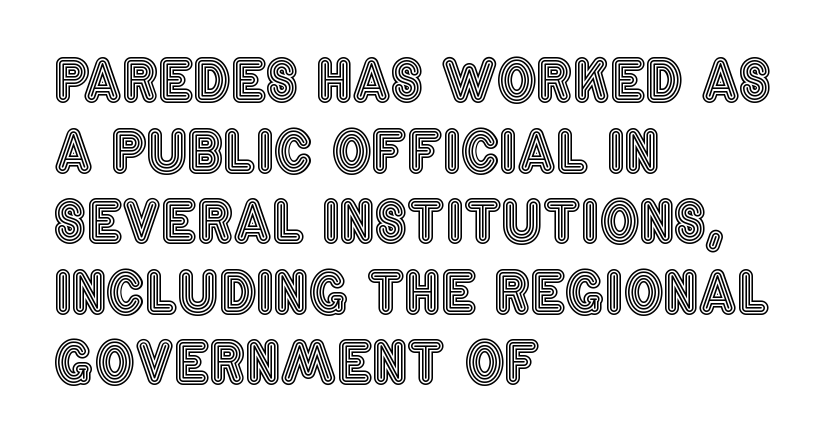
The image shows 56 px condensed type, upright; set left-aligned, normal line spacing (1.26x), normal letter spacing, not underlined; a large x-height.
